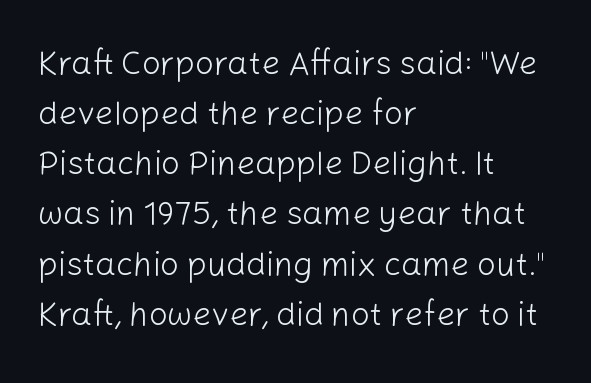
Q: Is the text bold? A: No.
Q: Is the text italic (slanted)? A: No, it is upright.
Q: Is the typeface a serif or a sans-serif typeface? A: Sans-serif.
Q: Is the text underlined? A: No.
Q: How is the paragraph aligned? A: Left-aligned.
Q: Is the spacing between letters normal or unusually wide? A: Normal.
Q: Is the spacing between lines tight, normal or loose? A: Normal.
Q: Width (condensed, normal, or wide)? A: Normal.
Q: Stroke contrast? A: Low.
Q: x-height? A: Medium.
Q: Monospaced? A: No.
